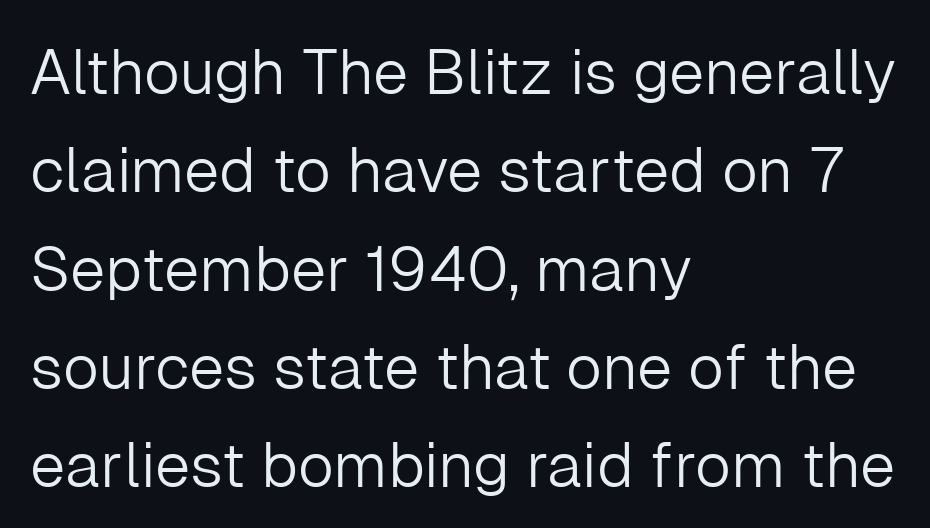
Q: Is the text bold? A: No.
Q: Is the text italic (slanted)? A: No, it is upright.
Q: Is the typeface a serif or a sans-serif typeface? A: Sans-serif.
Q: Is the text underlined? A: No.
Q: How is the paragraph aligned? A: Left-aligned.
Q: Is the spacing between letters normal or unusually wide? A: Normal.
Q: Is the spacing between lines tight, normal or loose? A: Normal.
Q: Width (condensed, normal, or wide)? A: Normal.
Q: Stroke contrast? A: Low.
Q: x-height? A: Medium.
Q: Monospaced? A: No.
